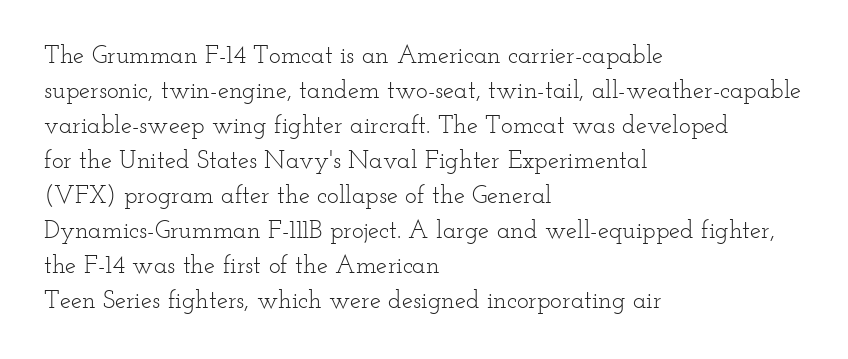
The image shows 25 px text type, upright; set left-aligned, normal line spacing (1.4x), normal letter spacing, not underlined.
